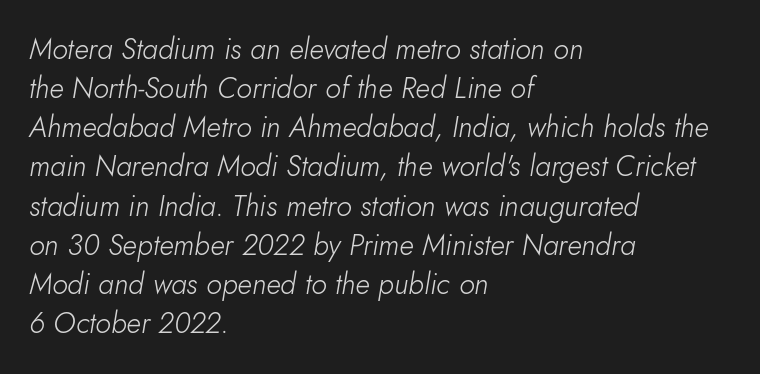
{"italic": "yes", "lean": "right", "slant_degrees": 10, "bold": "no", "weight": "light", "width": "normal", "stroke_contrast": "low", "x_height": "small", "monospaced": "no", "underline": "no", "align": "left", "line_spacing": "normal", "line_spacing_ratio": 1.35, "letter_spacing": "normal", "letter_spacing_em": 0.0, "glyph_px": 29}
